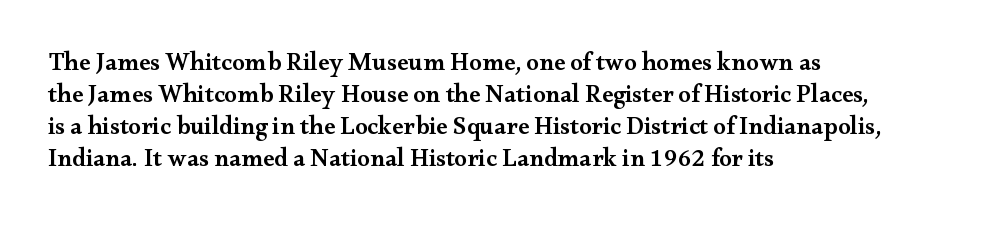
Q: Is the text bold? A: Semi-bold.
Q: Is the text italic (slanted)? A: No, it is upright.
Q: Is the text underlined? A: No.
Q: How is the paragraph aligned? A: Left-aligned.
Q: Is the spacing between letters normal or unusually wide? A: Normal.
Q: Is the spacing between lines tight, normal or loose? A: Normal.
